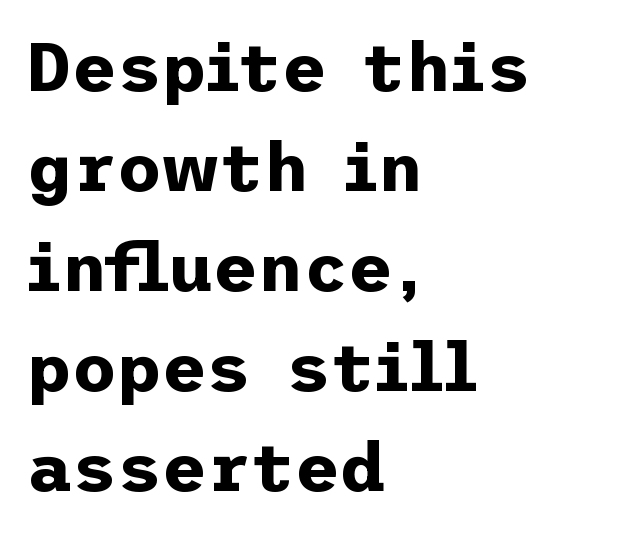
The image shows 69 px bold sans-serif type, upright; set left-aligned, normal line spacing (1.45x), normal letter spacing, not underlined; low stroke contrast and a medium x-height.
